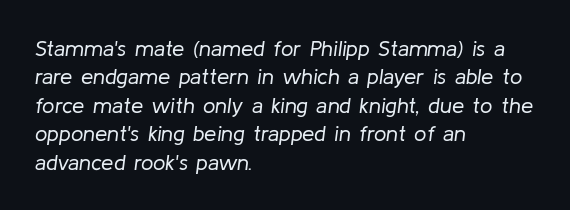
{"italic": "yes", "lean": "right", "slant_degrees": 8, "bold": "no", "underline": "no", "align": "left", "line_spacing": "normal", "line_spacing_ratio": 1.29, "letter_spacing": "normal", "letter_spacing_em": 0.0, "glyph_px": 22}
